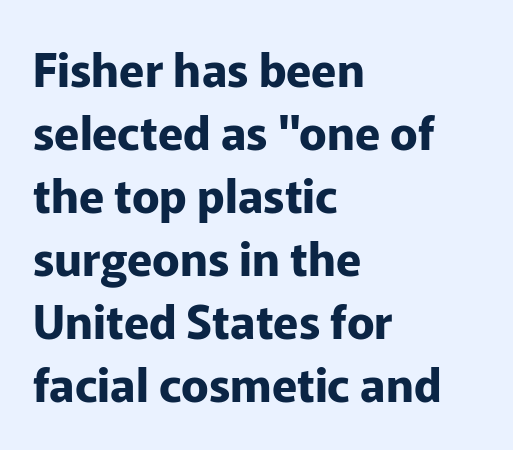
The foot of each line stays bare and open. Compared with a centered layout, this one pins lines to the left instead. Proportional: the letters do not fall into vertical columns. Type style note: lacks serifs. No extra tracking has been applied to these lines. Leading matches the norm, producing a regular column.
